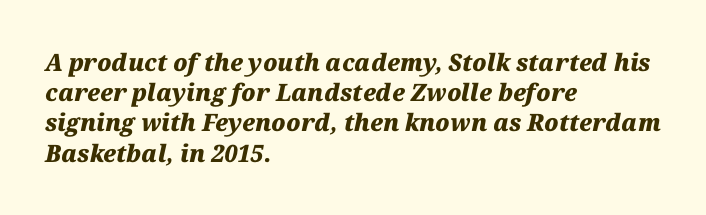
This sample keeps an unexceptional amount of space between lines. Its strokes are broad and dark, the hallmark of bold type. The ragged edge is on the right, which tells us the setting is flush left. The specimen reads as italic at a glance.
